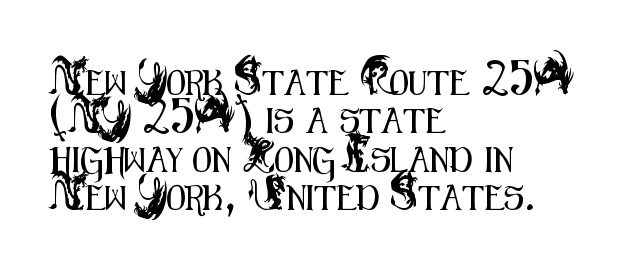
{"italic": "no", "underline": "no", "align": "left", "line_spacing": "normal", "line_spacing_ratio": 1.54, "letter_spacing": "normal", "letter_spacing_em": 0.0, "glyph_px": 25}
